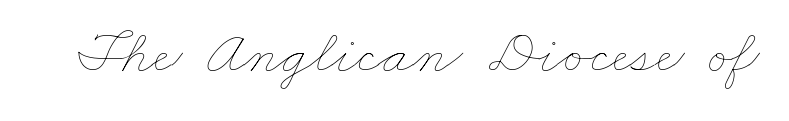
{"bold": "no", "weight": "thin", "width": "wide", "stroke_contrast": "low", "x_height": "small", "monospaced": "no", "underline": "no", "letter_spacing": "normal", "letter_spacing_em": 0.0, "glyph_px": 62}
